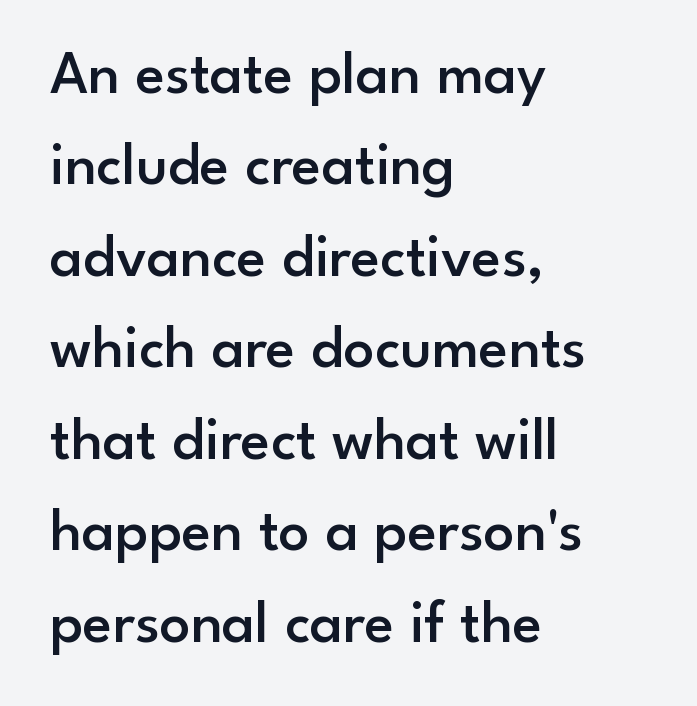
The horizontal fit of the characters is conventional and even. Is there much room between lines? A standard amount, neither cramped nor airy. A clean baseline with only descenders dipping below it. Where is the straight margin? On the left. No italicization has been applied; the sample stays upright. A bit beefed up — I'd call it semibold rather than bold.
